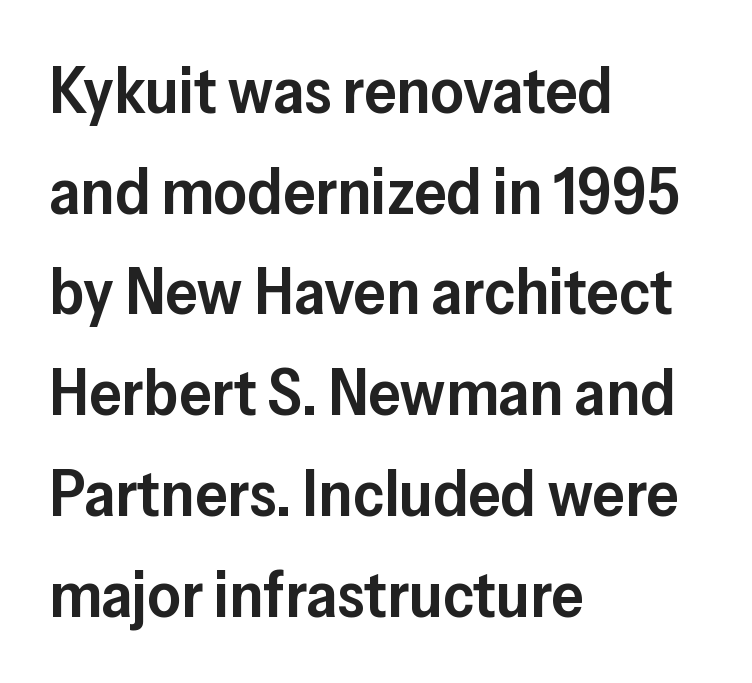
Students, note that the glyphs here touch the page at normal intervals. Horizontally, the lines are justified to the leading edge only. The glyphs are unaccompanied by any horizontal stroke below them. In terms of weight, the rendering is demibold, just under bold.
